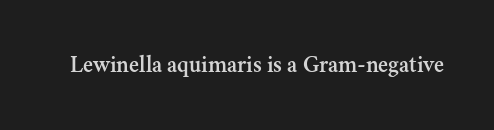
{"italic": "no", "underline": "no", "letter_spacing": "normal", "letter_spacing_em": 0.0, "glyph_px": 24}
